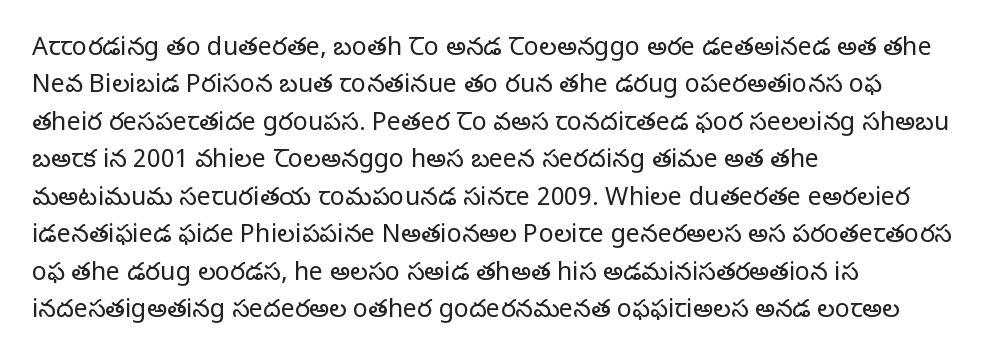
In CSS terms this would be text-align: left. Descenders are the only things crossing below the line. One glance says typical: line gaps are just what's usual. This is the regular roman posture of the typeface.
